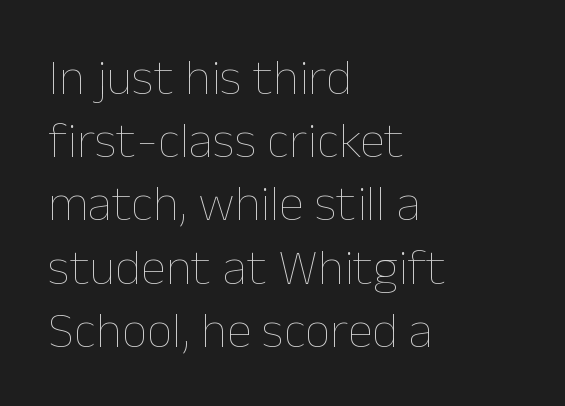
{"italic": "no", "bold": "no", "weight": "thin", "width": "normal", "stroke_contrast": "low", "x_height": "medium", "monospaced": "no", "underline": "no", "align": "left", "line_spacing_ratio": 1.24, "letter_spacing": "normal", "letter_spacing_em": 0.0, "glyph_px": 51}
